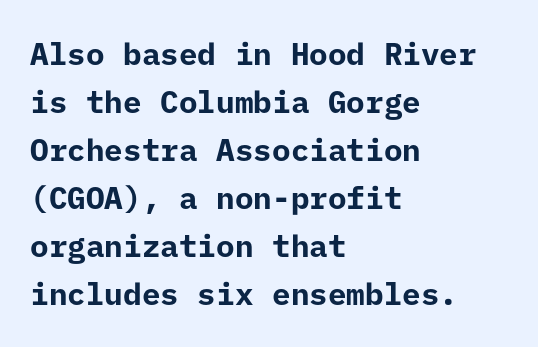
The image shows 31 px bold sans-serif type, upright; set left-aligned, normal line spacing (1.55x), normal letter spacing, not underlined; low stroke contrast and a medium x-height.
